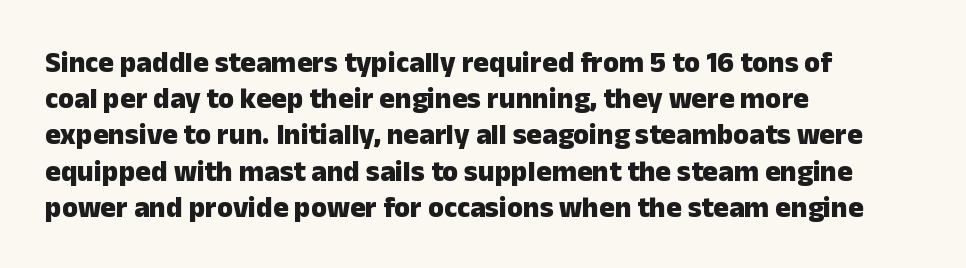
The image shows 29 px heavy sans-serif type, upright; set left-aligned, normal line spacing (1.25x), normal letter spacing, not underlined; low stroke contrast and a medium x-height.
